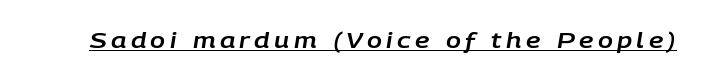
{"italic": "yes", "lean": "right", "slant_degrees": 9, "underline": "yes", "letter_spacing": "wide", "letter_spacing_em": 0.2, "glyph_px": 22}
